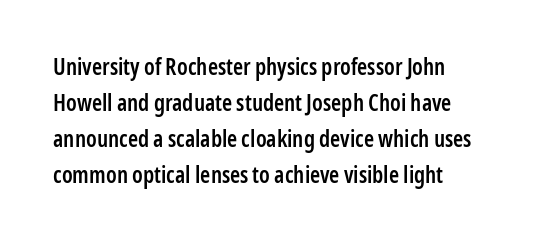
Q: Is the text bold? A: Semi-bold.
Q: Is the text italic (slanted)? A: No, it is upright.
Q: Is the text underlined? A: No.
Q: How is the paragraph aligned? A: Left-aligned.
Q: Is the spacing between letters normal or unusually wide? A: Normal.
Q: Is the spacing between lines tight, normal or loose? A: Normal.
